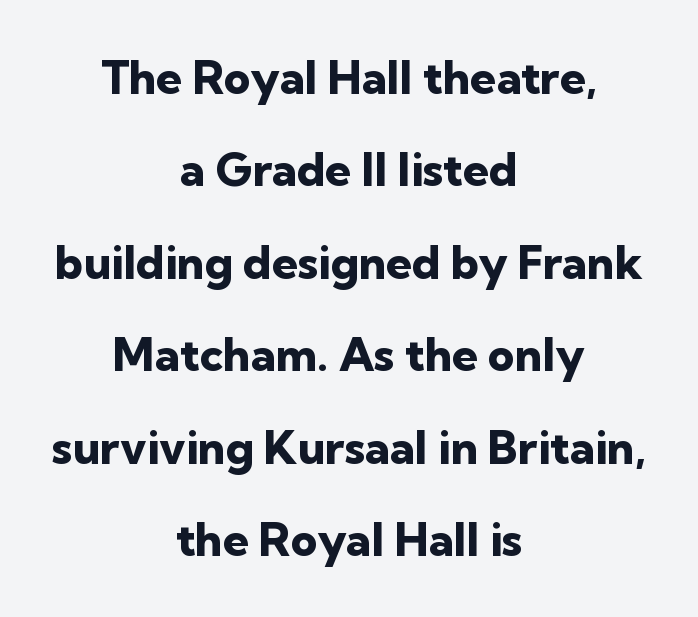
The image shows 46 px heavy sans-serif type, upright; set centered, loose line spacing (2.01x), normal letter spacing, not underlined; low stroke contrast and a medium x-height.
